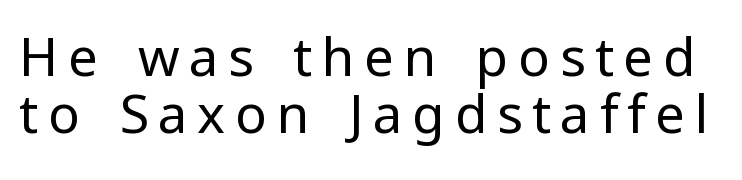
A typesetter would label this face a sans. The specimen reads as upright at a glance. The face used here is proportionally spaced, like ordinary book or web type. Summary of weight: not heavy and not bold. The passage shown is not underscored anywhere.
